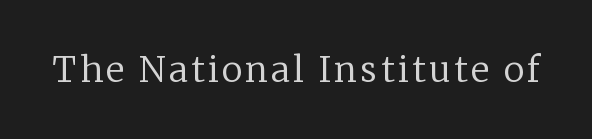
Q: Is the text bold? A: No.
Q: Is the text italic (slanted)? A: No, it is upright.
Q: Is the typeface a serif or a sans-serif typeface? A: Serif.
Q: Is the text underlined? A: No.
Q: Width (condensed, normal, or wide)? A: Normal.
Q: Stroke contrast? A: Low.
Q: x-height? A: Medium.
Q: Monospaced? A: No.
